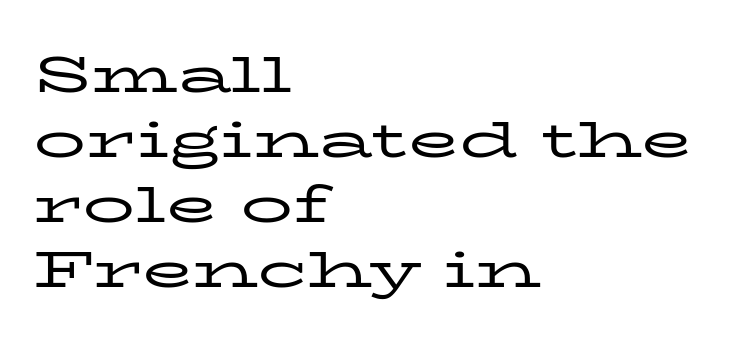
Q: Is the text bold? A: No.
Q: Is the text italic (slanted)? A: No, it is upright.
Q: Is the typeface a serif or a sans-serif typeface? A: Serif.
Q: Is the text underlined? A: No.
Q: How is the paragraph aligned? A: Left-aligned.
Q: Is the spacing between letters normal or unusually wide? A: Normal.
Q: Is the spacing between lines tight, normal or loose? A: Normal.
Q: Width (condensed, normal, or wide)? A: Wide.
Q: Stroke contrast? A: Low.
Q: x-height? A: Medium.
Q: Monospaced? A: No.
